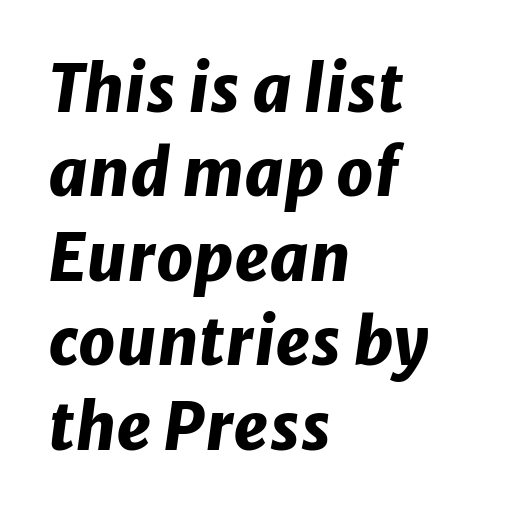
The image shows 65 px heavy type, italic (leaning right); set left-aligned, normal line spacing (1.3x), normal letter spacing, not underlined; low stroke contrast and a medium x-height.
